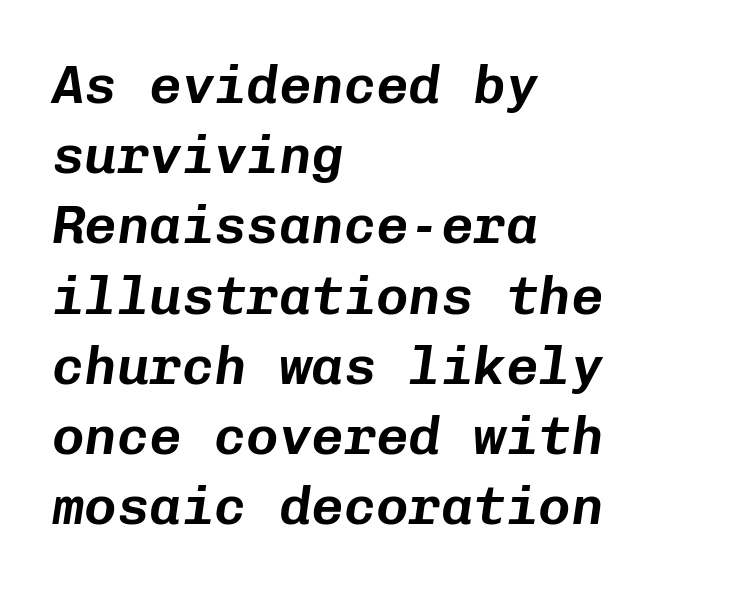
{"italic": "yes", "lean": "right", "slant_degrees": 8, "width": "normal", "stroke_contrast": "low", "x_height": "medium", "monospaced": "yes", "underline": "no", "align": "left", "line_spacing": "normal", "line_spacing_ratio": 1.3, "letter_spacing": "normal", "letter_spacing_em": 0.0, "glyph_px": 54}
